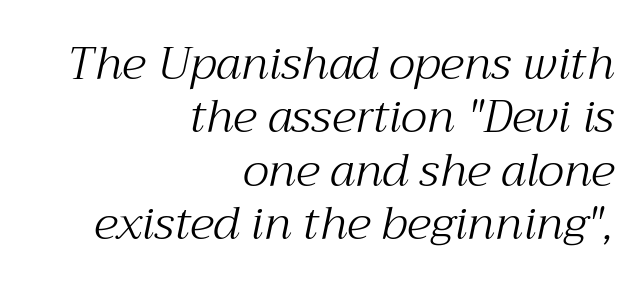
The baseline area is clear. The type family on display is of the serif kind. The weight tops out at a normal text grade. The face used here is proportionally spaced, like ordinary book or web type.
